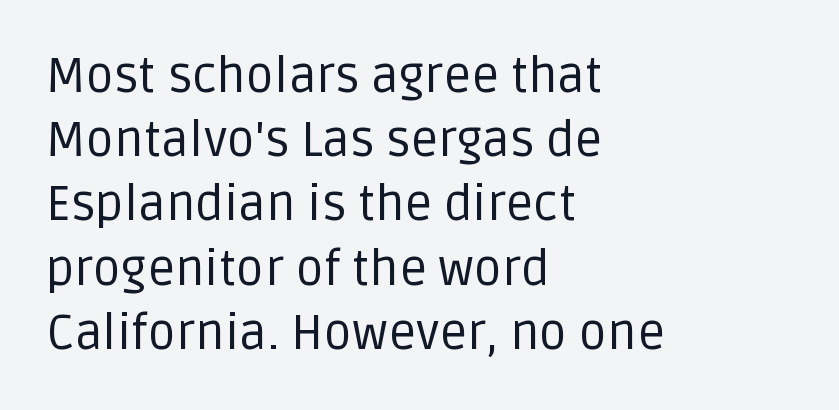
Unmarked baselines from the first word to the last. Nothing unusual about the tracking: characters are spaced as the font intends. Line starts are locked; line ends wander. You can tell it's not italic because the verticals are truly vertical. A light-to-regular cut is what we see here. The face used here is proportionally spaced, like ordinary book or web type.
